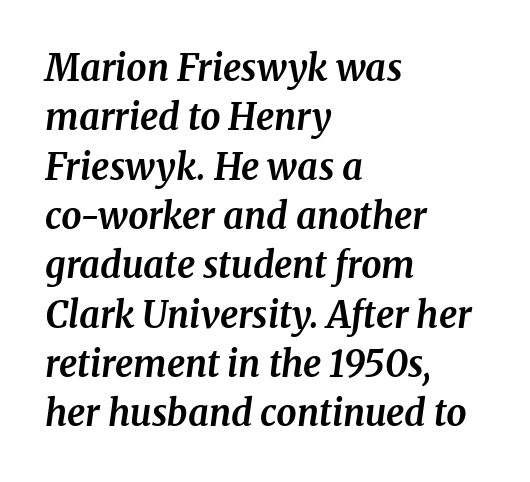
The image shows 36 px bold serif type, italic (leaning right); set left-aligned, normal line spacing (1.37x), normal letter spacing, not underlined; medium stroke contrast and a medium x-height.
